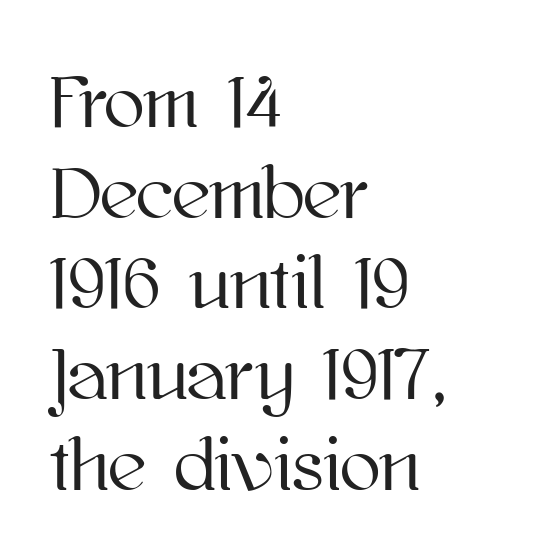
The image shows 75 px text type, upright; set left-aligned, line spacing 1.21x, normal letter spacing, not underlined; high stroke contrast and a medium x-height.
